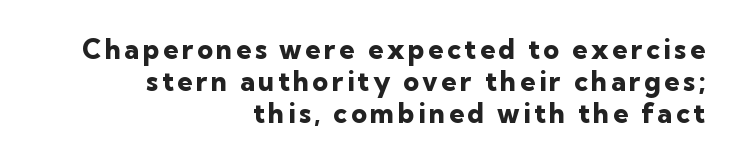
The area under the type is left untouched. The specimen reads as upright at a glance. This is heavy type, rendered in bold. Casual observation: everything's shoved over to the right.
